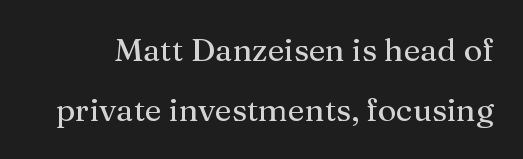
Q: Is the text italic (slanted)? A: No, it is upright.
Q: Is the typeface a serif or a sans-serif typeface? A: Serif.
Q: Is the text underlined? A: No.
Q: Is the spacing between letters normal or unusually wide? A: Normal.
Q: Width (condensed, normal, or wide)? A: Normal.
Q: Stroke contrast? A: Medium.
Q: x-height? A: Medium.
Q: Monospaced? A: No.
